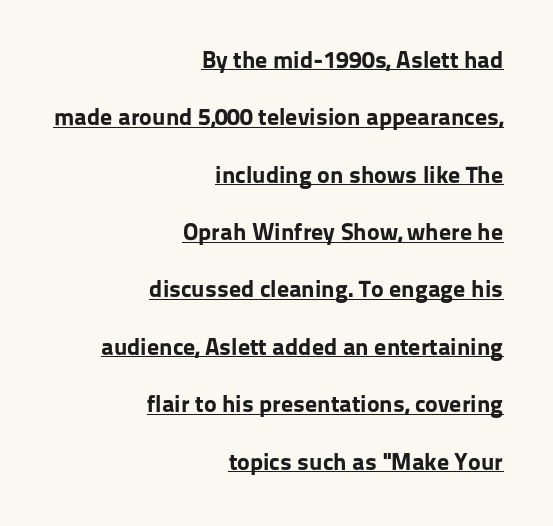
The image shows 24 px bold type, upright; set right-aligned, loose line spacing (2.39x), normal letter spacing, underlined.
